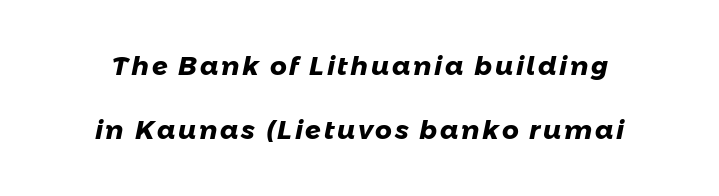
{"bold": "yes", "underline": "no", "line_spacing": "loose", "line_spacing_ratio": 2.48, "glyph_px": 26}
